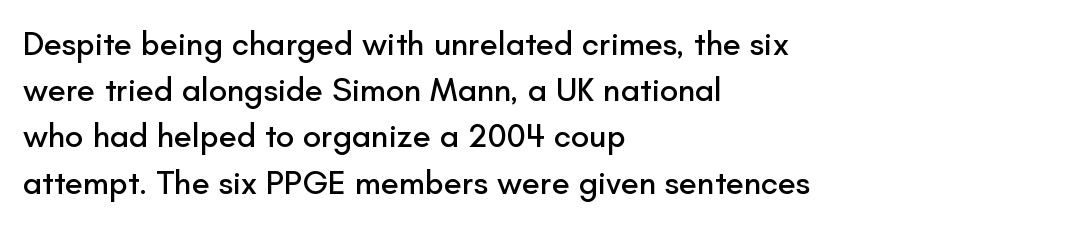
{"serif": "no", "italic": "no", "width": "normal", "stroke_contrast": "low", "x_height": "small", "monospaced": "no", "underline": "no", "align": "left", "line_spacing": "normal", "line_spacing_ratio": 1.4, "letter_spacing": "normal", "letter_spacing_em": 0.0, "glyph_px": 33}
